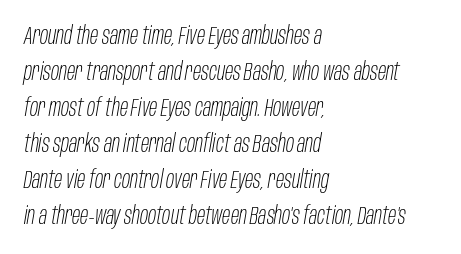
The image shows 24 px text type, italic (leaning right); set left-aligned, normal line spacing (1.5x), normal letter spacing, not underlined.
